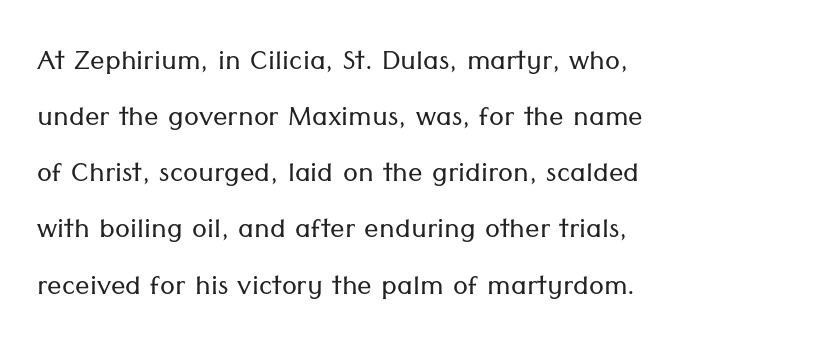
{"serif": "no", "italic": "no", "bold": "no", "weight": "light", "width": "normal", "stroke_contrast": "low", "x_height": "medium", "monospaced": "no", "underline": "no", "align": "left", "line_spacing": "normal", "line_spacing_ratio": 1.56, "letter_spacing": "normal", "letter_spacing_em": 0.0, "glyph_px": 36}
